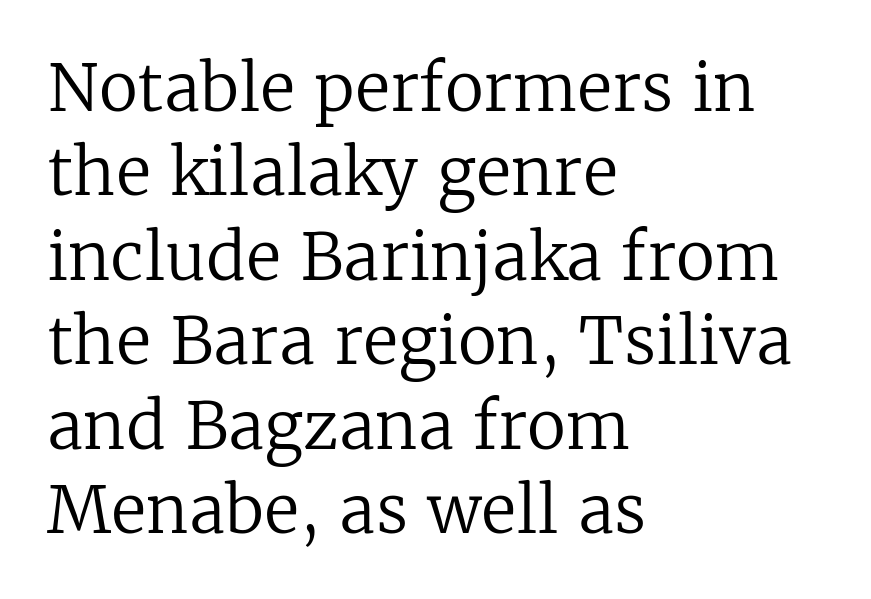
{"serif": "yes", "italic": "no", "bold": "no", "weight": "regular", "width": "normal", "stroke_contrast": "low", "x_height": "medium", "monospaced": "no", "underline": "no", "align": "left", "line_spacing": "normal", "line_spacing_ratio": 1.3, "letter_spacing": "normal", "letter_spacing_em": 0.0, "glyph_px": 65}
